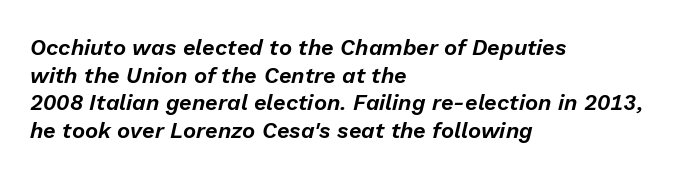
{"italic": "yes", "lean": "right", "slant_degrees": 13, "underline": "no", "align": "left", "line_spacing": "normal", "line_spacing_ratio": 1.26, "letter_spacing": "normal", "letter_spacing_em": 0.0, "glyph_px": 22}
